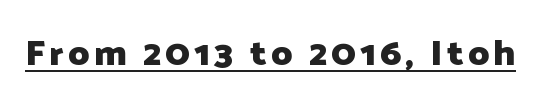
The typography opts for an upright posture over an oblique one. Serif or sans? Sans — the stroke terminals are bare. On the weight axis this lands at bold, roughly 700. A continuous stroke trails under the words, as in a hyperlink.
